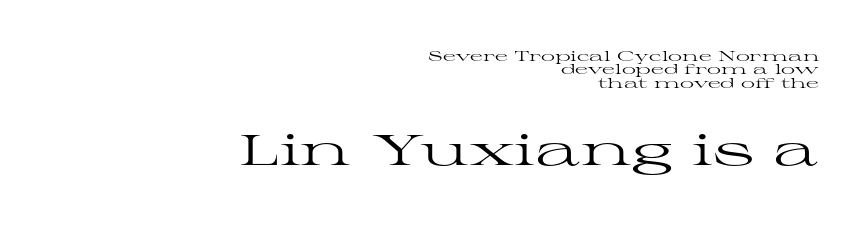
{"serif": "yes", "italic": "no", "bold": "no", "weight": "regular", "width": "wide", "stroke_contrast": "high", "x_height": "medium", "monospaced": "no", "underline": "no", "align": "right", "line_spacing": "tight", "line_spacing_ratio": 0.96, "letter_spacing": "normal", "letter_spacing_em": 0.0, "larger_block": "second", "size_ratio": 3.07, "glyph_px": 43}
